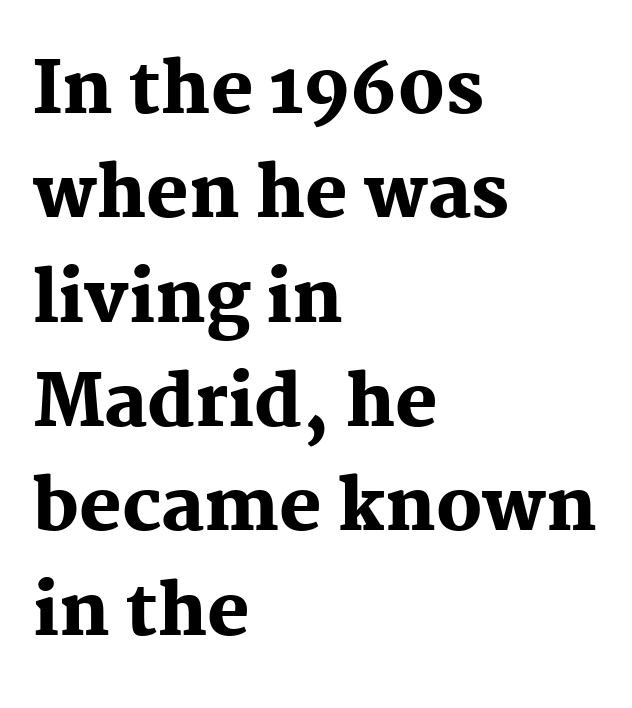
This sample keeps an unexceptional amount of space between lines. The face used here is proportionally spaced, like ordinary book or web type. The text was rendered using a seriffed face with decorative stroke endings. Nothing unusual about the tracking: characters are spaced as the font intends.
